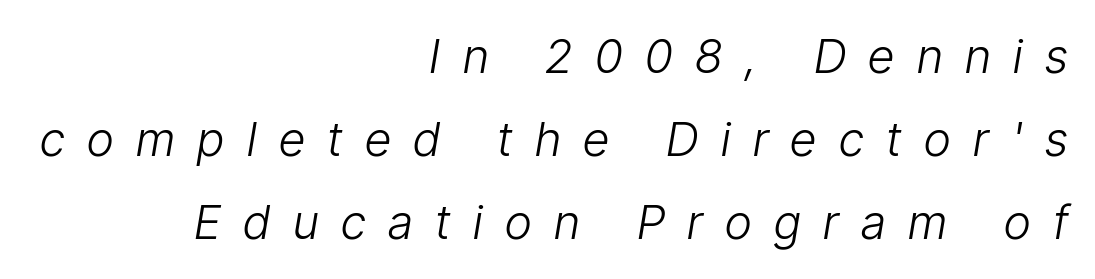
Character widths vary here, with narrow letters taking less room than wide ones. Underline: absent. The passage shown leans; its letterforms are oblique. The letters look calm and open, with moderate or lighter stems. Letter spacing: wide.
